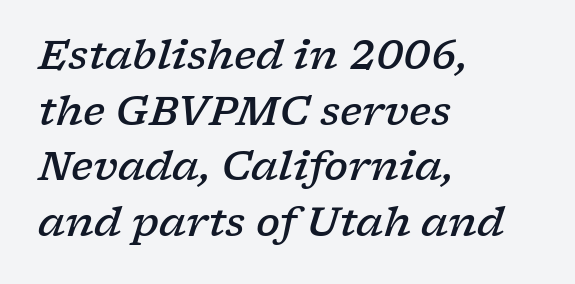
The image shows 40 px semibold, wide serif type, italic (leaning right); set left-aligned, normal line spacing (1.39x), normal letter spacing, not underlined; low stroke contrast and a medium x-height.
